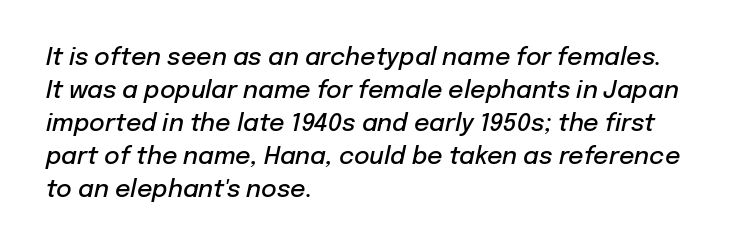
No extra tracking has been applied to these lines. Plain, unruled lines of type. Italic: yes, the glyphs are oblique. Vertically, the passage feels balanced, rows spaced as you'd expect. Its strokes are somewhat broadened, the hallmark of semibold type. Left-aligned paragraph, ragged on the right.
